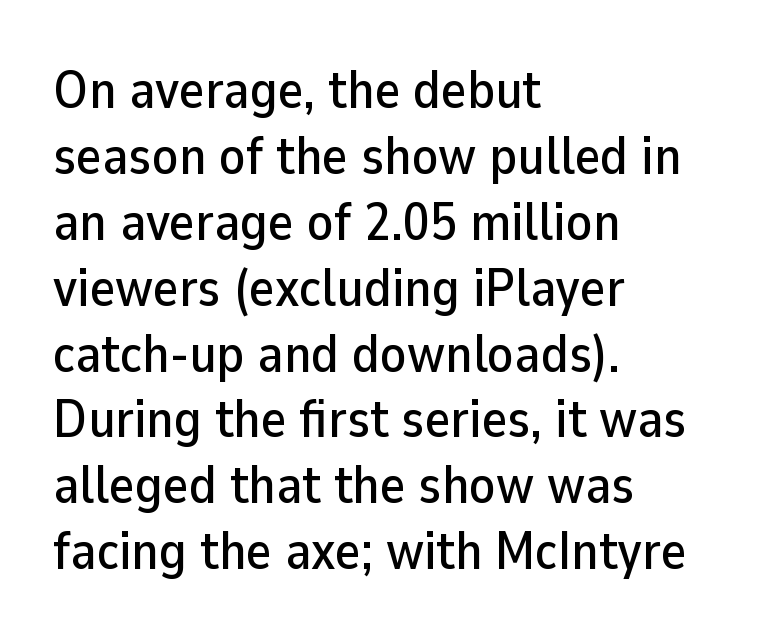
In terms of letterform style, serifs are entirely absent. The paragraph shown leans on its left margin. Honestly, the letter spacing is just normal — you wouldn't notice it. The rendering uses natural spacing where letterforms have individual widths. Clear beneath every line of the passage. Vertical strokes here are truly vertical.
